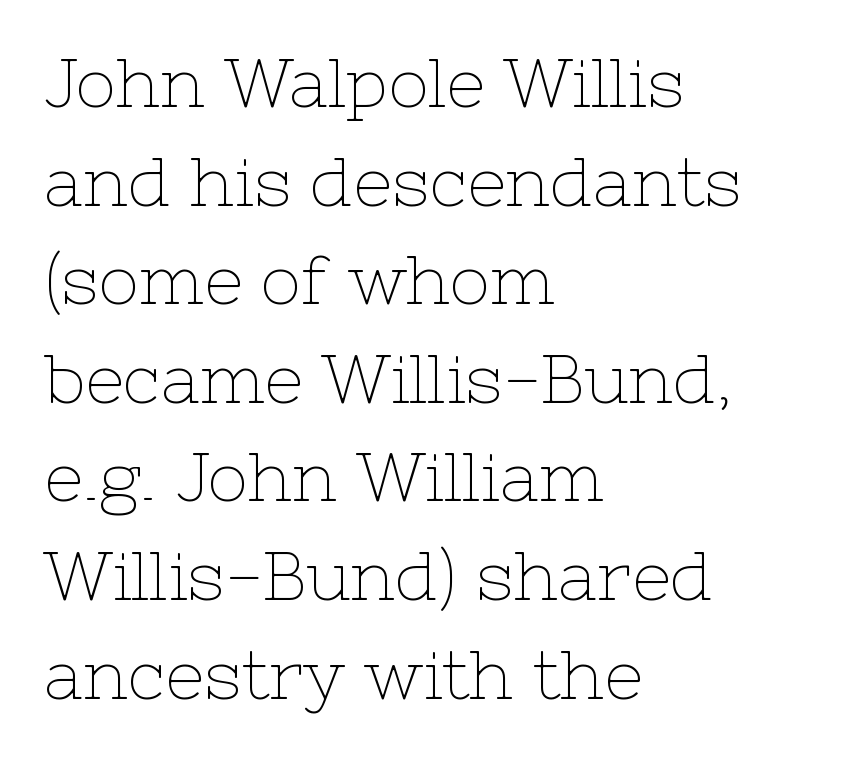
This rendering uses left alignment, leaving the right contour irregular. Posture: upright roman. Here the designer chose a conventional face with non-uniform glyph widths. The area under the type is left untouched.
